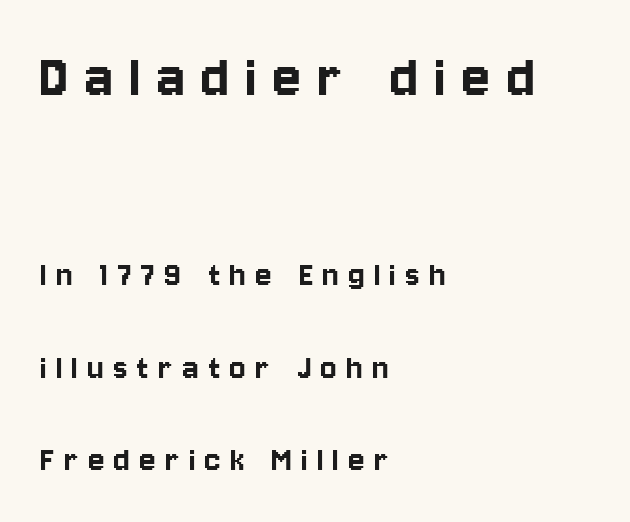
Q: Is the text italic (slanted)? A: No, it is upright.
Q: Is the typeface a serif or a sans-serif typeface? A: Sans-serif.
Q: Is the text underlined? A: No.
Q: How is the paragraph aligned? A: Left-aligned.
Q: Is the spacing between letters normal or unusually wide? A: Unusually wide.
Q: Is the spacing between lines tight, normal or loose? A: Loose.
Q: Which block of text is set in a larger size, the first (top) or the second (bottom)? A: The first (top) one.
Q: Width (condensed, normal, or wide)? A: Condensed.
Q: Stroke contrast? A: Low.
Q: x-height? A: Large.
Q: Monospaced? A: No.
